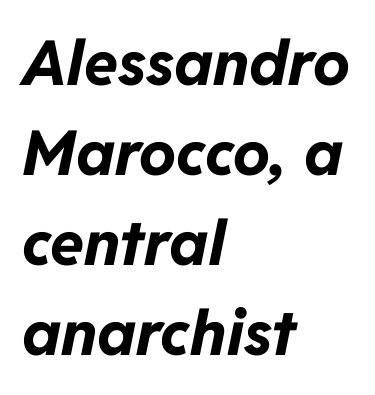
{"italic": "yes", "lean": "right", "slant_degrees": 11, "bold": "yes", "weight": "bold", "width": "normal", "stroke_contrast": "low", "x_height": "medium", "monospaced": "no", "underline": "no", "align": "left", "line_spacing": "normal", "line_spacing_ratio": 1.45, "letter_spacing": "normal", "letter_spacing_em": 0.0, "glyph_px": 62}
